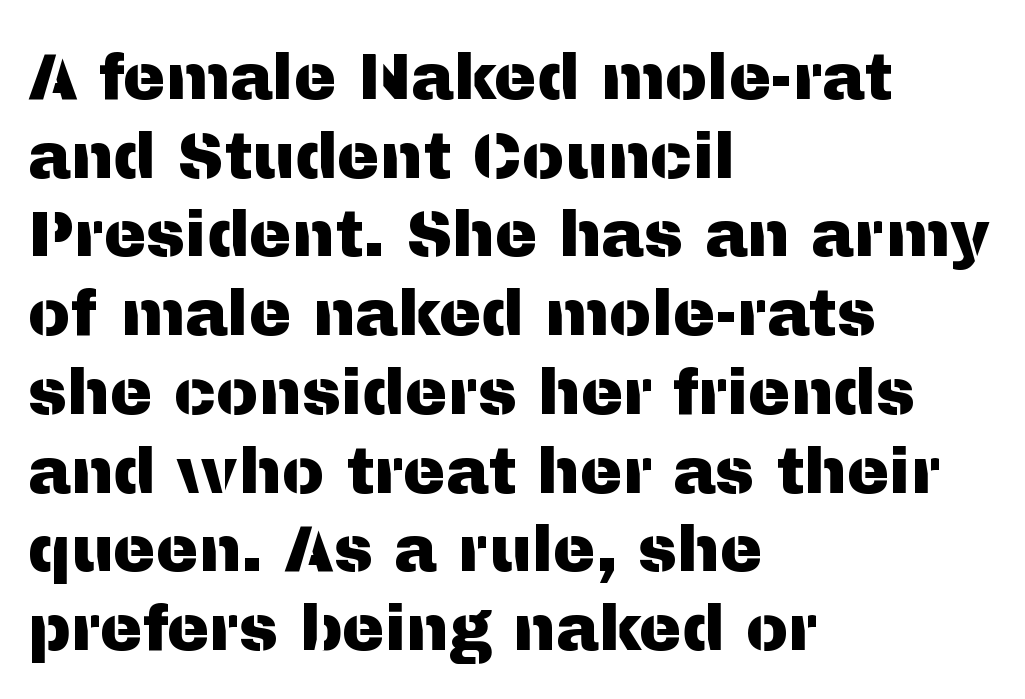
Q: Is the text italic (slanted)? A: No, it is upright.
Q: Is the typeface a serif or a sans-serif typeface? A: Sans-serif.
Q: Is the text underlined? A: No.
Q: How is the paragraph aligned? A: Left-aligned.
Q: Is the spacing between letters normal or unusually wide? A: Normal.
Q: Width (condensed, normal, or wide)? A: Normal.
Q: Stroke contrast? A: Medium.
Q: x-height? A: Medium.
Q: Monospaced? A: No.
